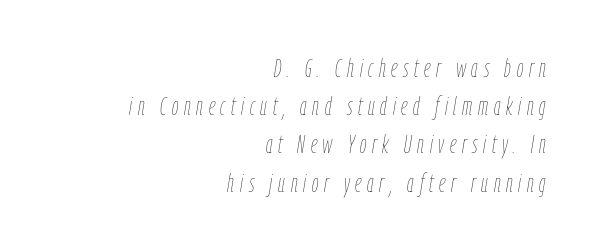
Q: Is the text bold? A: No.
Q: Is the text italic (slanted)? A: Yes, it leans right by about 9 degrees.
Q: Is the text underlined? A: No.
Q: How is the paragraph aligned? A: Right-aligned.
Q: Is the spacing between letters normal or unusually wide? A: Unusually wide.
Q: Is the spacing between lines tight, normal or loose? A: Normal.
